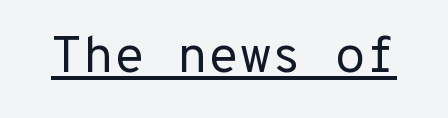
Weight: not bold — regular or lighter. Compared with typical body copy, the letter spacing here is the same. Stroke terminals: plain, sans-serif. Each letter, wide or thin by design, is forced into the same width here.
